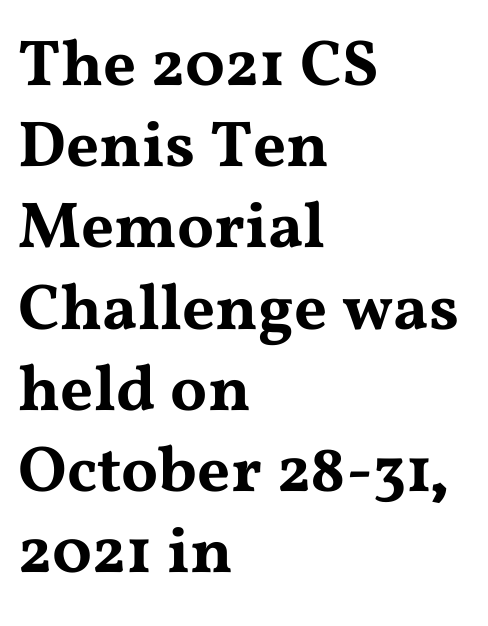
Q: Is the text italic (slanted)? A: No, it is upright.
Q: Is the typeface a serif or a sans-serif typeface? A: Serif.
Q: Is the text underlined? A: No.
Q: How is the paragraph aligned? A: Left-aligned.
Q: Is the spacing between letters normal or unusually wide? A: Normal.
Q: Is the spacing between lines tight, normal or loose? A: Normal.
Q: Width (condensed, normal, or wide)? A: Wide.
Q: Stroke contrast? A: Medium.
Q: x-height? A: Medium.
Q: Monospaced? A: No.
